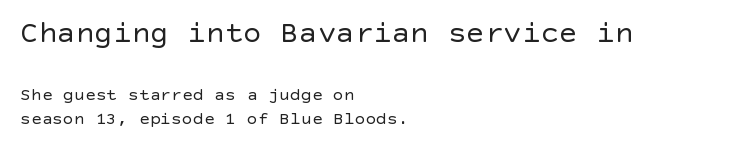
Q: Is the text bold? A: No.
Q: Is the text italic (slanted)? A: No, it is upright.
Q: Is the typeface a serif or a sans-serif typeface? A: Sans-serif.
Q: Is the text underlined? A: No.
Q: How is the paragraph aligned? A: Left-aligned.
Q: Is the spacing between letters normal or unusually wide? A: Normal.
Q: Is the spacing between lines tight, normal or loose? A: Normal.
Q: Which block of text is set in a larger size, the first (top) or the second (bottom)? A: The first (top) one.
Q: Width (condensed, normal, or wide)? A: Normal.
Q: x-height? A: Large.
